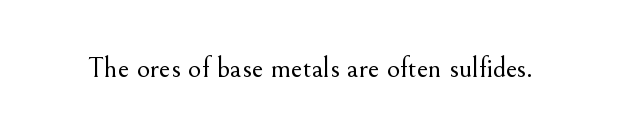
The image shows 29 px light serif type, upright; set normal letter spacing, not underlined; medium stroke contrast and a small x-height.
